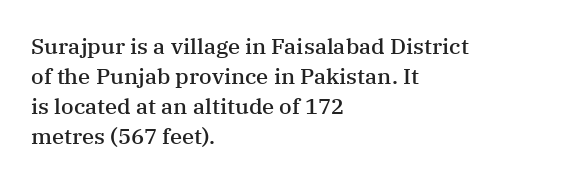
Q: Is the text bold? A: Semi-bold.
Q: Is the text italic (slanted)? A: No, it is upright.
Q: Is the text underlined? A: No.
Q: How is the paragraph aligned? A: Left-aligned.
Q: Is the spacing between letters normal or unusually wide? A: Normal.
Q: Is the spacing between lines tight, normal or loose? A: Normal.
